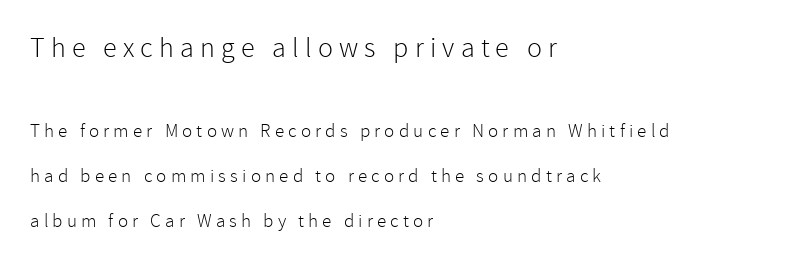
The image shows 28 px light sans-serif type, upright; set left-aligned, loose line spacing (2.38x), unusually wide letter spacing (+0.22 em), not underlined; the first (top) block is 1.47x larger; low stroke contrast and a medium x-height.
